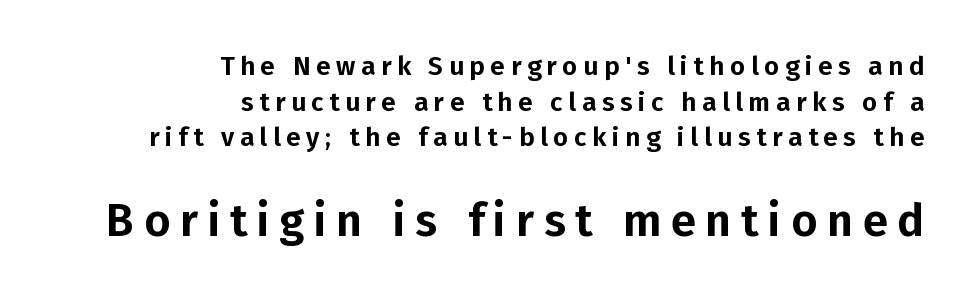
The image shows 45 px sans-serif type, upright; set right-aligned, normal line spacing (1.37x), unusually wide letter spacing (+0.22 em), not underlined; the second (bottom) block is 1.73x larger; low stroke contrast and a medium x-height.
